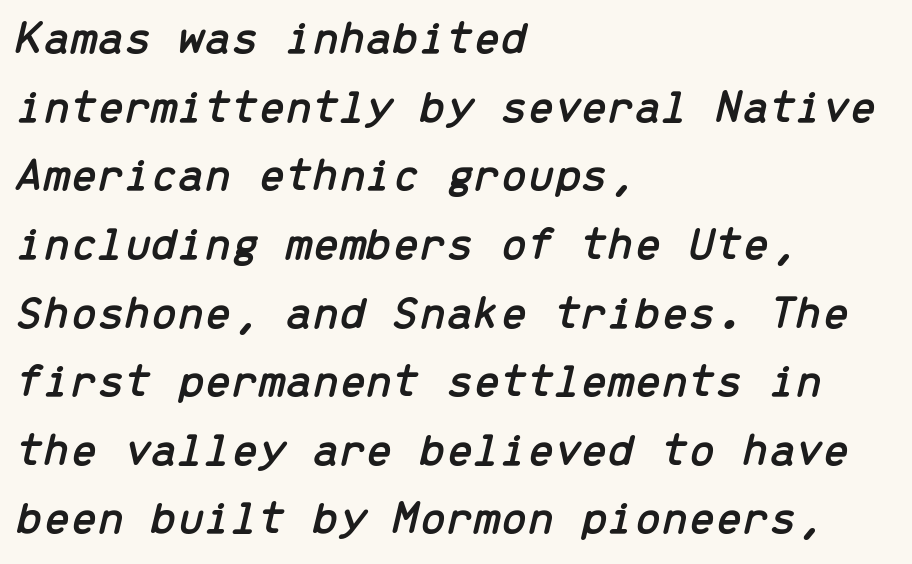
The passage shown stacks its lines at a standard gap. This sample uses an oblique cut, with every glyph tilted off the vertical. A typesetter would call this zero additional tracking. You could count columns in this text — the font is strictly monospaced. This rendering features lettering with no underline. Layout note: lines flush left.
